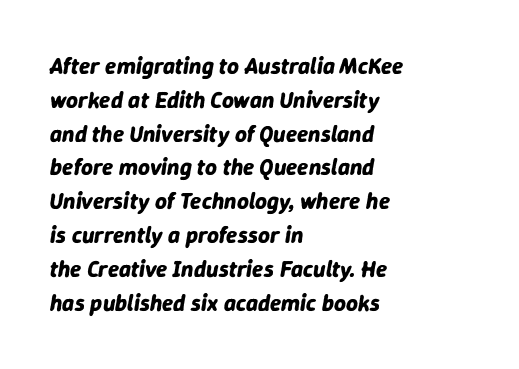
It's the slanting kind of type. Students, this is bold: see how much ink each stroke carries. The rendering keeps characters at their native spacing. Vertical spacing — default. Descenders hang freely into open space. Teacher's note: observe the even left margin — that is flush-left alignment.
